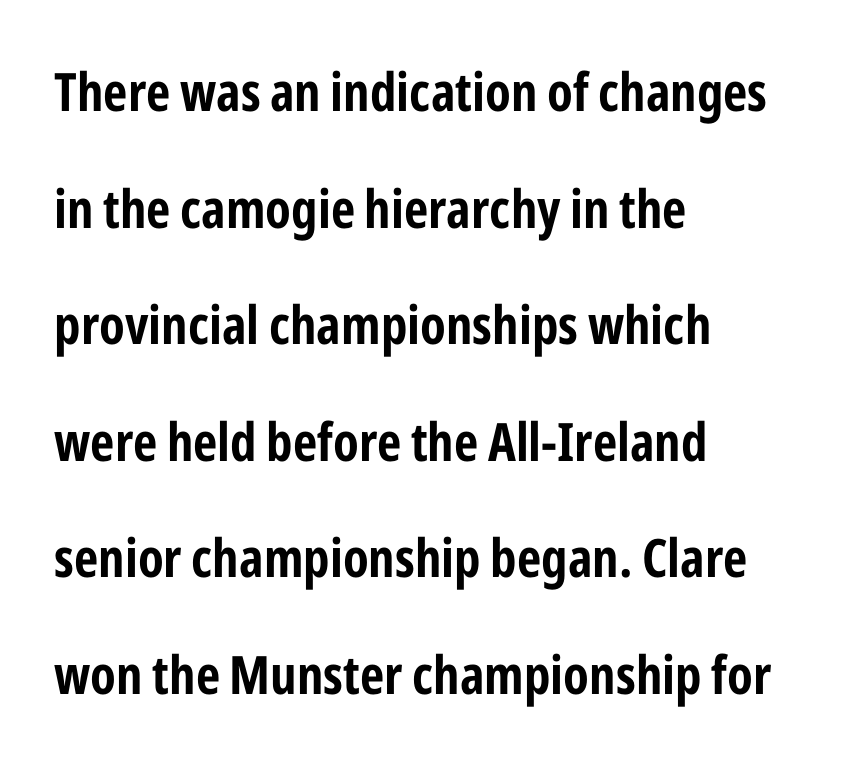
{"serif": "no", "italic": "no", "bold": "yes", "weight": "bold", "width": "condensed", "stroke_contrast": "low", "x_height": "medium", "monospaced": "no", "underline": "no", "align": "left", "line_spacing": "loose", "line_spacing_ratio": 2.2, "letter_spacing": "normal", "letter_spacing_em": 0.0, "glyph_px": 53}
